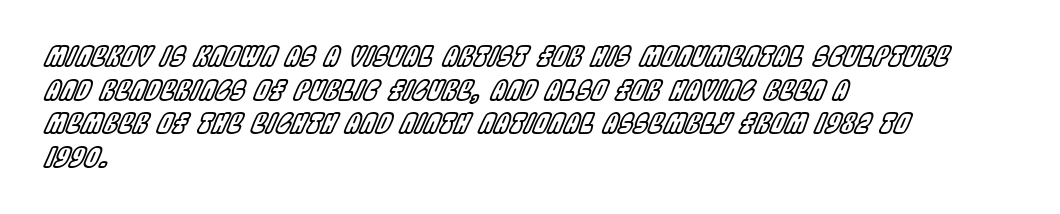
Q: Is the text italic (slanted)? A: Yes, it leans right by about 22 degrees.
Q: Is the text underlined? A: No.
Q: How is the paragraph aligned? A: Left-aligned.
Q: Is the spacing between letters normal or unusually wide? A: Normal.
Q: Is the spacing between lines tight, normal or loose? A: Normal.
